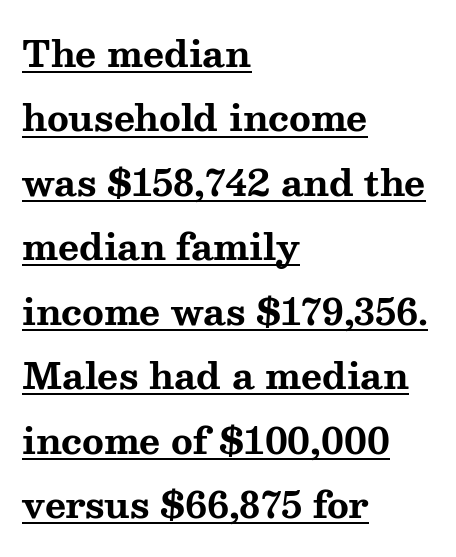
The image shows 36 px bold, wide serif type, upright; set left-aligned, line spacing 1.79x, normal letter spacing, underlined; medium stroke contrast and a medium x-height.
